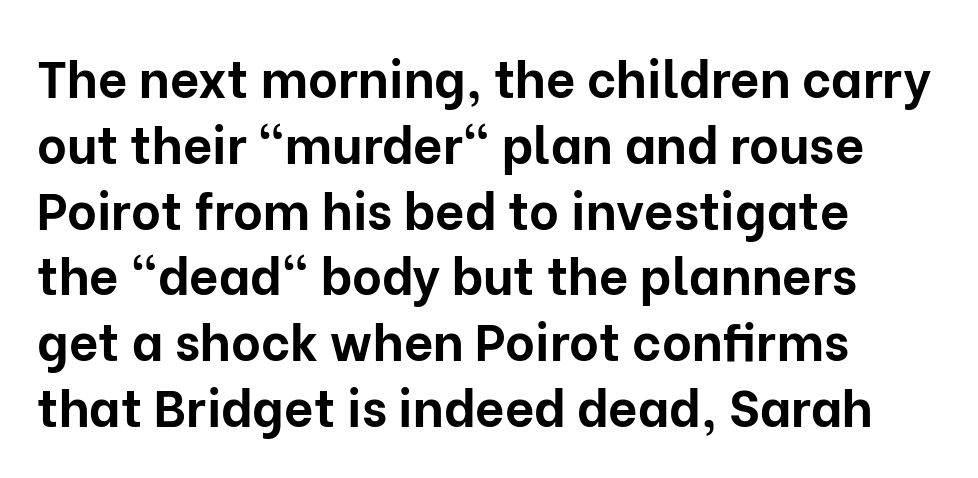
The image shows 51 px bold sans-serif type, upright; set left-aligned, normal line spacing (1.29x), normal letter spacing, not underlined; low stroke contrast and a medium x-height.
